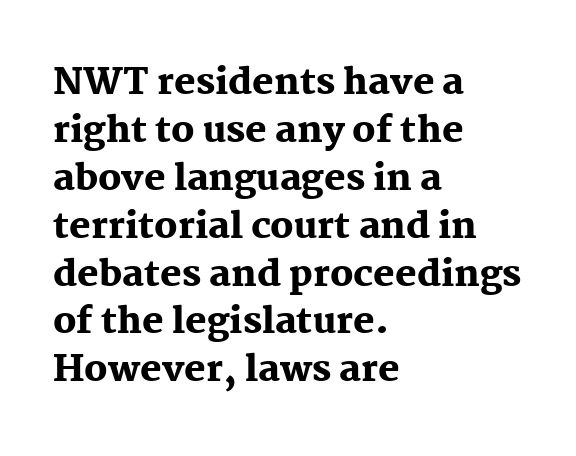
Note the varied advance widths — an 'i' is clearly narrower than an 'm'. The ragged edge is on the right, which tells us the setting is flush left. Does extra space separate the letters? No, they use regular spacing. The zone under the glyphs is completely vacant. The line-height multiplier appears to be the usual default. Look at the stroke-to-counter ratio: heavy, a bold.
